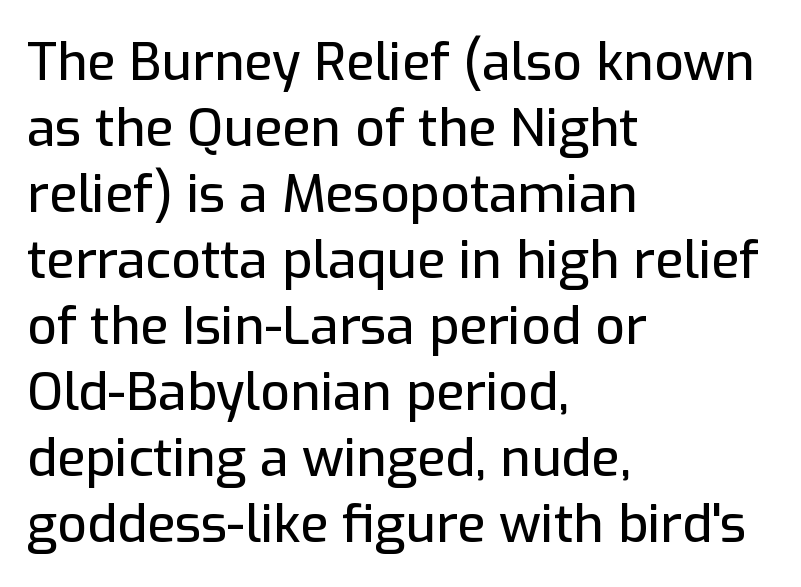
A typesetter would call this proportional, since set widths differ per character. Interline gaps are of average width in this sample. The characters display no serif detailing; their extremities are plain. The face used here is rendered with its standard letterfit.
